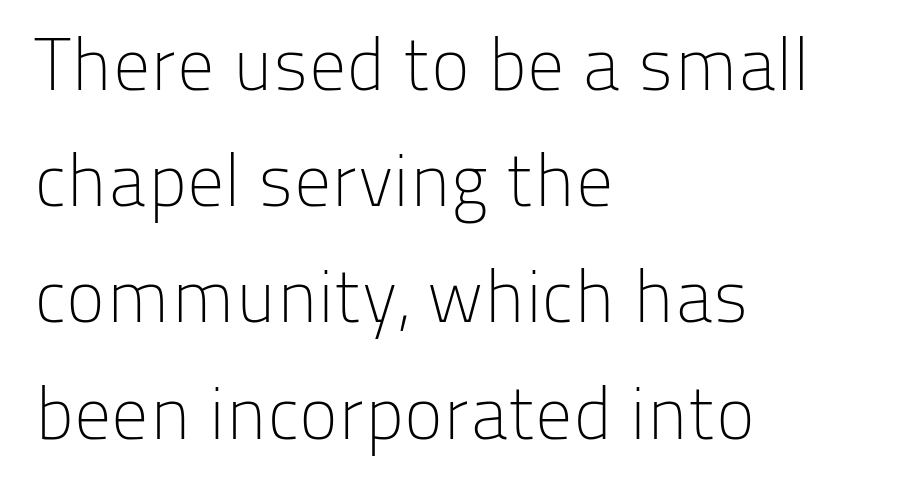
{"serif": "no", "italic": "no", "bold": "no", "weight": "light", "width": "normal", "stroke_contrast": "low", "x_height": "medium", "monospaced": "no", "underline": "no", "align": "left", "line_spacing": "normal", "line_spacing_ratio": 1.57, "letter_spacing": "normal", "letter_spacing_em": 0.0, "glyph_px": 74}
